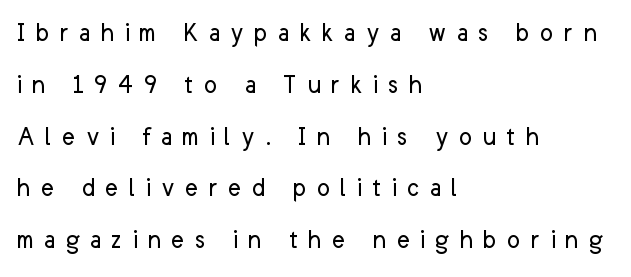
The image shows 28 px regular-weight sans-serif type, upright; set left-aligned, line spacing 1.85x, unusually wide letter spacing (+0.36 em), not underlined; low stroke contrast and a medium x-height.
